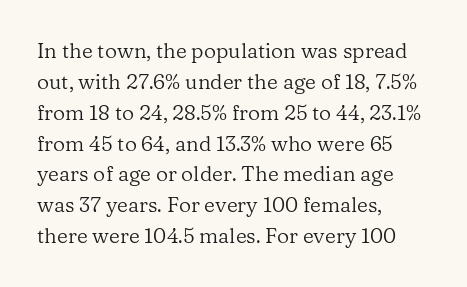
The image shows 21 px text type, upright; set left-aligned, normal line spacing (1.47x), normal letter spacing, not underlined.
